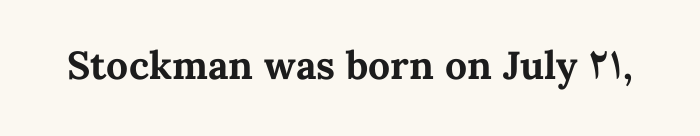
The letters are bold, with thick, heavy strokes. This sample has the flowing, uneven cadence of proportional lettering. The zone under the glyphs is completely vacant. Posture: vertical. These lines keep a tight, regular rhythm from letter to letter.
